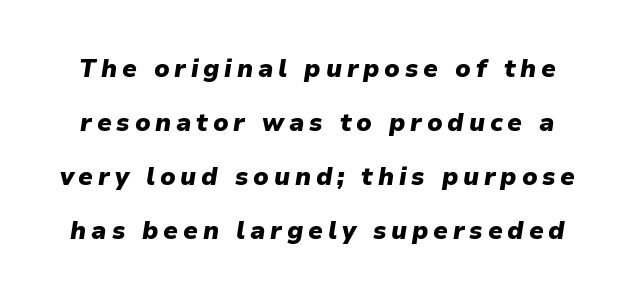
Q: Is the text bold? A: Yes.
Q: Is the text italic (slanted)? A: Yes, it leans right by about 9 degrees.
Q: Is the text underlined? A: No.
Q: Is the spacing between lines tight, normal or loose? A: Loose.
